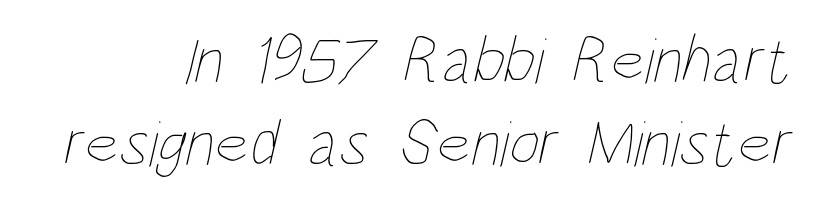
{"bold": "no", "weight": "thin", "width": "condensed", "stroke_contrast": "low", "x_height": "large", "monospaced": "no", "underline": "no", "align": "right", "line_spacing": "normal", "line_spacing_ratio": 1.26, "letter_spacing": "normal", "letter_spacing_em": 0.0, "glyph_px": 66}
